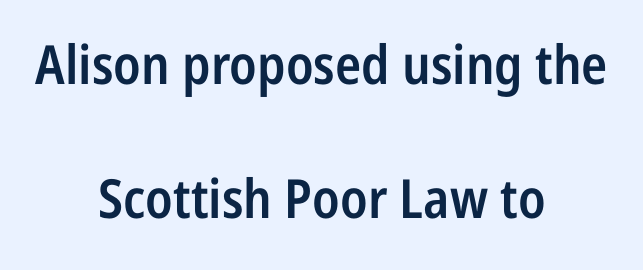
{"serif": "no", "italic": "no", "bold": "semi", "weight": "semibold", "width": "condensed", "stroke_contrast": "low", "x_height": "medium", "monospaced": "no", "underline": "no", "align": "center", "line_spacing": "loose", "line_spacing_ratio": 2.49, "letter_spacing": "normal", "letter_spacing_em": 0.0, "glyph_px": 54}
